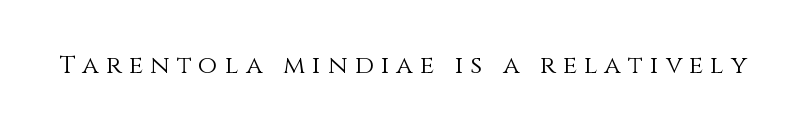
{"italic": "no", "bold": "no", "underline": "no", "letter_spacing": "wide", "letter_spacing_em": 0.29, "glyph_px": 25}
